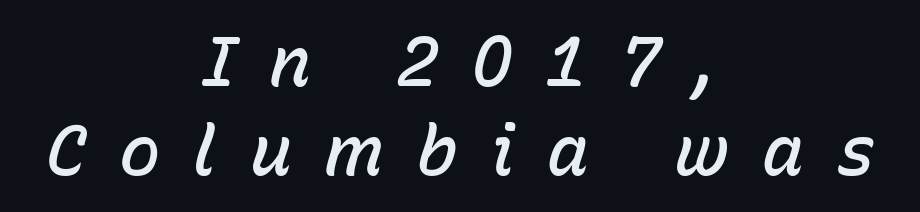
The image shows 70 px semibold type, italic (leaning right); set centered, normal line spacing (1.27x), unusually wide letter spacing (+0.46 em), not underlined; low stroke contrast and a medium x-height.
